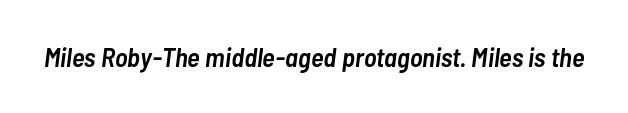
Q: Is the text bold? A: Semi-bold.
Q: Is the text italic (slanted)? A: Yes, it leans right by about 7 degrees.
Q: Is the text underlined? A: No.
Q: Is the spacing between letters normal or unusually wide? A: Normal.
